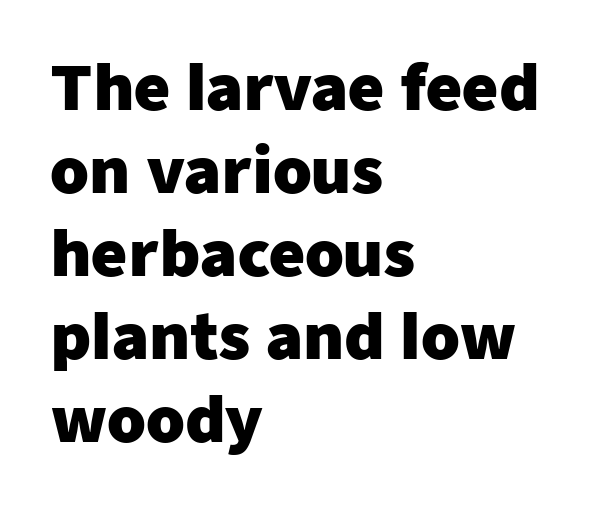
The image shows 62 px heavy sans-serif type, upright; set left-aligned, normal line spacing (1.34x), normal letter spacing, not underlined; low stroke contrast and a medium x-height.
